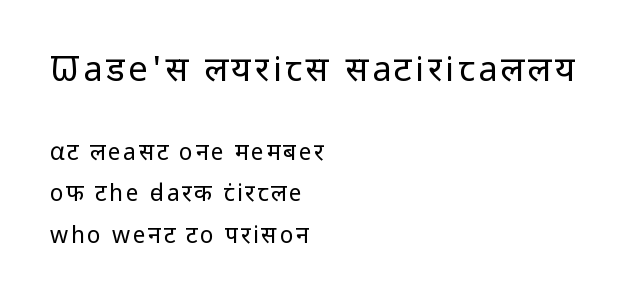
Spacing verdict: proportional, widths tailored to each character. This rendering employs a face without finishing strokes, i.e., a sans-serif. Posture: upright roman. In CSS terms this would be text-align: left.
